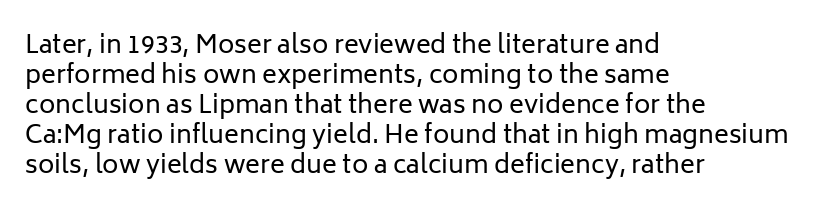
Q: Is the text bold? A: No.
Q: Is the text italic (slanted)? A: No, it is upright.
Q: Is the text underlined? A: No.
Q: How is the paragraph aligned? A: Left-aligned.
Q: Is the spacing between letters normal or unusually wide? A: Normal.
